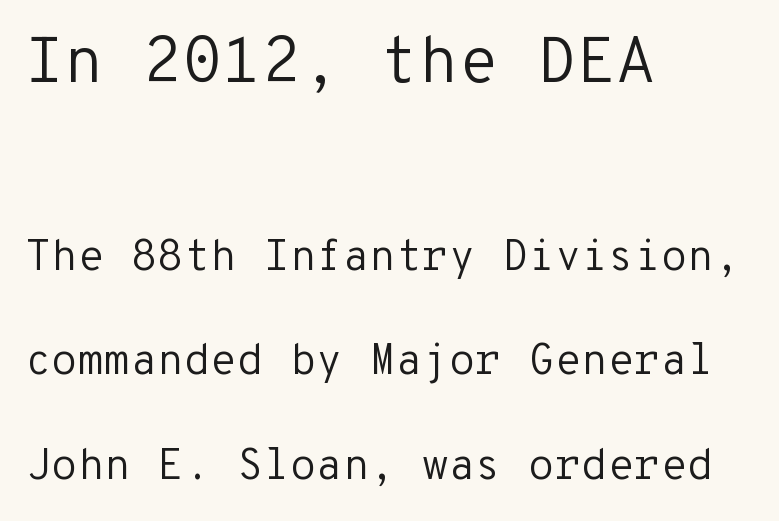
Q: Is the text bold? A: No.
Q: Is the text italic (slanted)? A: No, it is upright.
Q: Is the typeface a serif or a sans-serif typeface? A: Sans-serif.
Q: Is the text underlined? A: No.
Q: How is the paragraph aligned? A: Left-aligned.
Q: Is the spacing between letters normal or unusually wide? A: Normal.
Q: Is the spacing between lines tight, normal or loose? A: Loose.
Q: Which block of text is set in a larger size, the first (top) or the second (bottom)? A: The first (top) one.
Q: Width (condensed, normal, or wide)? A: Normal.
Q: Stroke contrast? A: Low.
Q: x-height? A: Medium.
Q: Monospaced? A: Yes.
